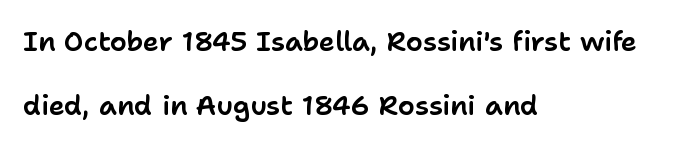
{"italic": "no", "underline": "no", "align": "left", "line_spacing": "loose", "line_spacing_ratio": 2.37, "letter_spacing": "normal", "letter_spacing_em": 0.0, "glyph_px": 27}
